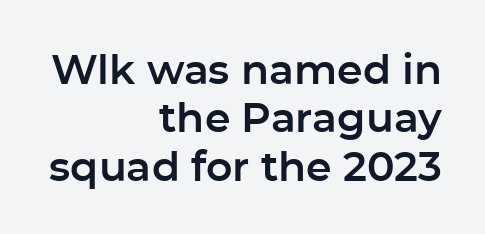
The area under the type is left untouched. Is this a fixed-width face? No — the glyphs have proportional, varying widths. The letterforms sit shoulder to shoulder at normal distance. The letters stand straight up with perfectly vertical stems.
